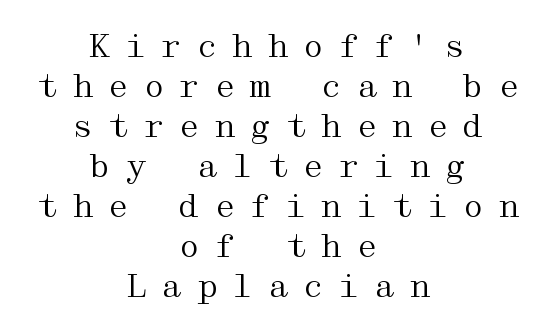
Q: Is the text bold? A: No.
Q: Is the text italic (slanted)? A: No, it is upright.
Q: Is the typeface a serif or a sans-serif typeface? A: Serif.
Q: Is the text underlined? A: No.
Q: How is the paragraph aligned? A: Centered.
Q: Is the spacing between letters normal or unusually wide? A: Unusually wide.
Q: Is the spacing between lines tight, normal or loose? A: Normal.
Q: Width (condensed, normal, or wide)? A: Wide.
Q: Stroke contrast? A: Medium.
Q: x-height? A: Medium.
